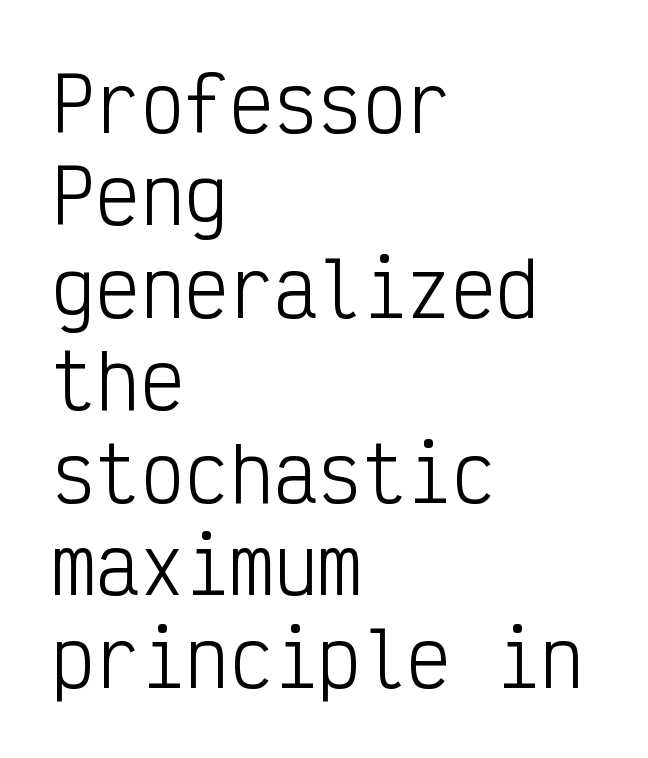
Q: Is the text bold? A: No.
Q: Is the text italic (slanted)? A: No, it is upright.
Q: Is the typeface a serif or a sans-serif typeface? A: Sans-serif.
Q: Is the text underlined? A: No.
Q: How is the paragraph aligned? A: Left-aligned.
Q: Is the spacing between letters normal or unusually wide? A: Normal.
Q: Is the spacing between lines tight, normal or loose? A: Normal.
Q: Width (condensed, normal, or wide)? A: Condensed.
Q: Stroke contrast? A: Low.
Q: x-height? A: Medium.
Q: Monospaced? A: Yes.
